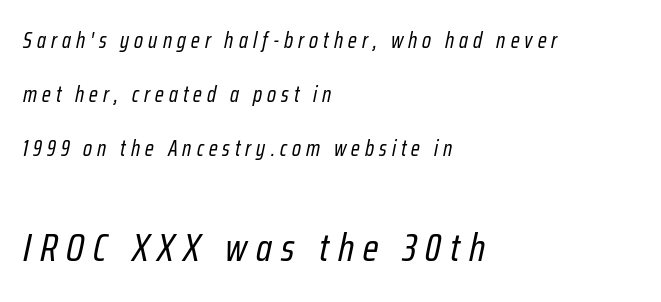
Q: Is the text bold? A: No.
Q: Is the text italic (slanted)? A: Yes, it leans right by about 12 degrees.
Q: Is the text underlined? A: No.
Q: How is the paragraph aligned? A: Left-aligned.
Q: Is the spacing between letters normal or unusually wide? A: Unusually wide.
Q: Is the spacing between lines tight, normal or loose? A: Loose.
Q: Which block of text is set in a larger size, the first (top) or the second (bottom)? A: The second (bottom) one.
Q: Width (condensed, normal, or wide)? A: Condensed.
Q: Stroke contrast? A: Low.
Q: x-height? A: Medium.
Q: Monospaced? A: No.
